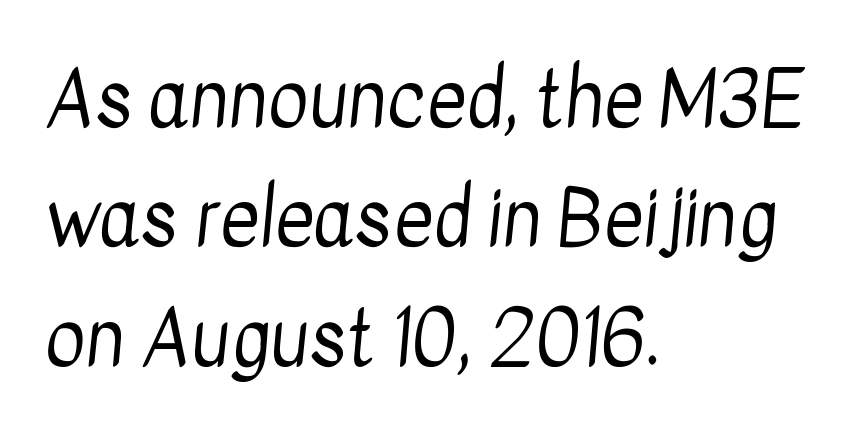
{"serif": "no", "bold": "no", "weight": "regular", "width": "condensed", "stroke_contrast": "low", "x_height": "medium", "monospaced": "no", "underline": "no", "align": "left", "line_spacing": "normal", "line_spacing_ratio": 1.55, "letter_spacing": "normal", "letter_spacing_em": 0.0, "glyph_px": 77}
